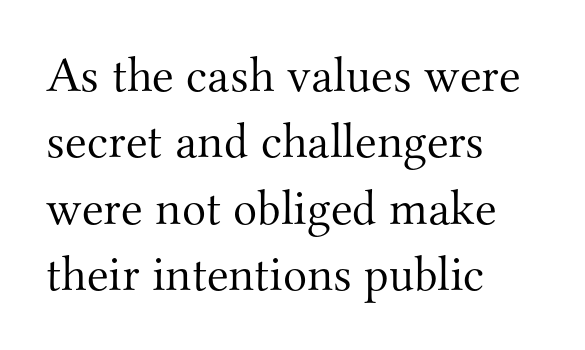
These lines sit exactly where default settings would place them. Italic? Not at all — the glyphs are vertical. Rule under the text: the space is simply empty. Here the designer chose a conventional face with non-uniform glyph widths. Font category for this specimen: serif.
